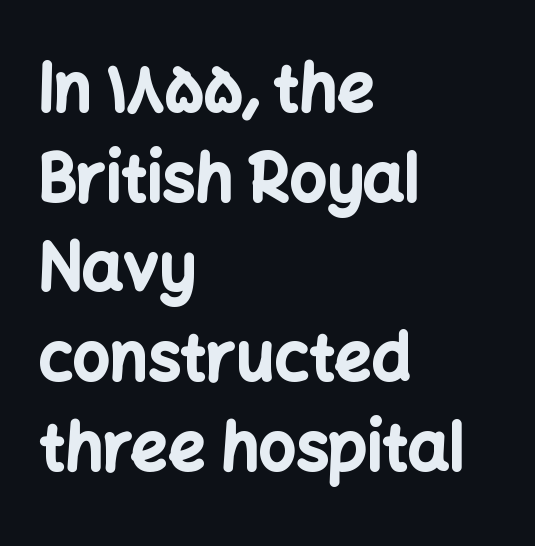
{"serif": "no", "italic": "no", "bold": "yes", "weight": "bold", "width": "normal", "stroke_contrast": "low", "x_height": "medium", "monospaced": "no", "underline": "no", "align": "left", "line_spacing": "normal", "line_spacing_ratio": 1.38, "letter_spacing": "normal", "letter_spacing_em": 0.0, "glyph_px": 65}
